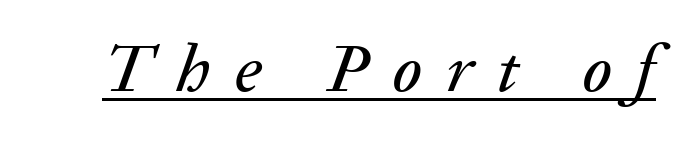
The font's italic variant was chosen for this text. Is there an underline? Yes — a line sits under the letters. The face used here is proportionally spaced, like ordinary book or web type. The type is letterspaced generously, with wide tracking.
